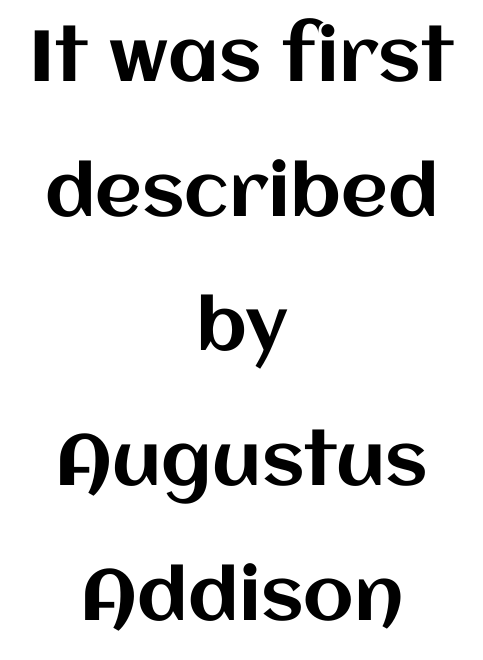
{"italic": "no", "width": "normal", "stroke_contrast": "medium", "x_height": "large", "monospaced": "no", "underline": "no", "align": "center", "line_spacing_ratio": 1.87, "letter_spacing": "normal", "letter_spacing_em": 0.0, "glyph_px": 72}
